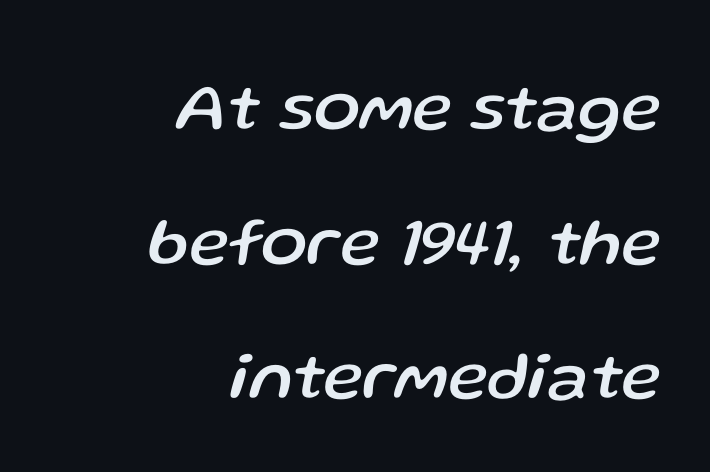
Q: Is the text italic (slanted)? A: Yes, it leans right by about 13 degrees.
Q: Is the text underlined? A: No.
Q: How is the paragraph aligned? A: Right-aligned.
Q: Is the spacing between letters normal or unusually wide? A: Normal.
Q: Is the spacing between lines tight, normal or loose? A: Loose.
Q: Width (condensed, normal, or wide)? A: Normal.
Q: Stroke contrast? A: Low.
Q: x-height? A: Medium.
Q: Monospaced? A: No.
